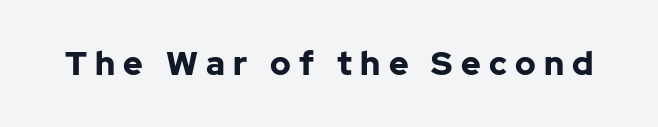
The image shows 33 px bold sans-serif type, upright; set unusually wide letter spacing (+0.25 em), not underlined; low stroke contrast and a medium x-height.
